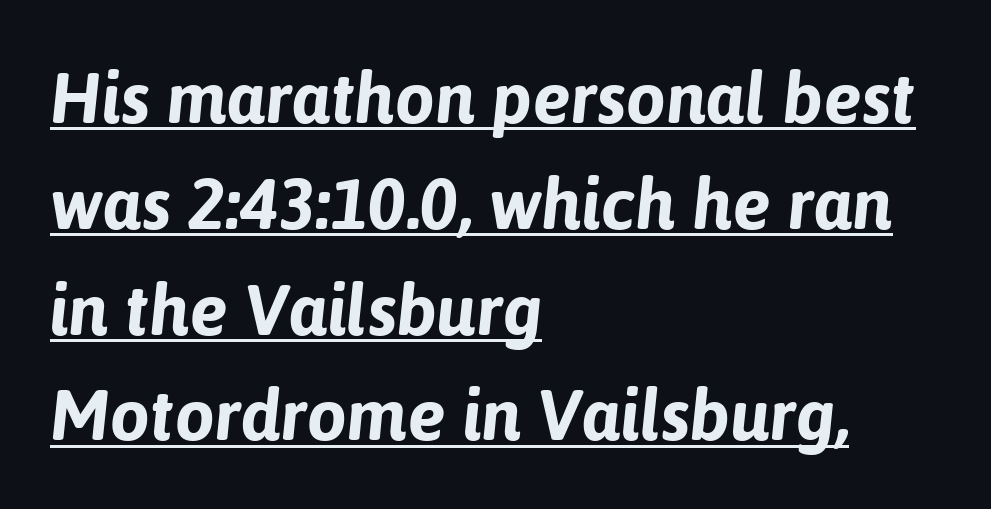
In terms of posture, this sample is oblique. This block has exactly the height ordinary leading produces. Plenty of ink on the page — the face is bold. A typesetter would call this zero additional tracking.
